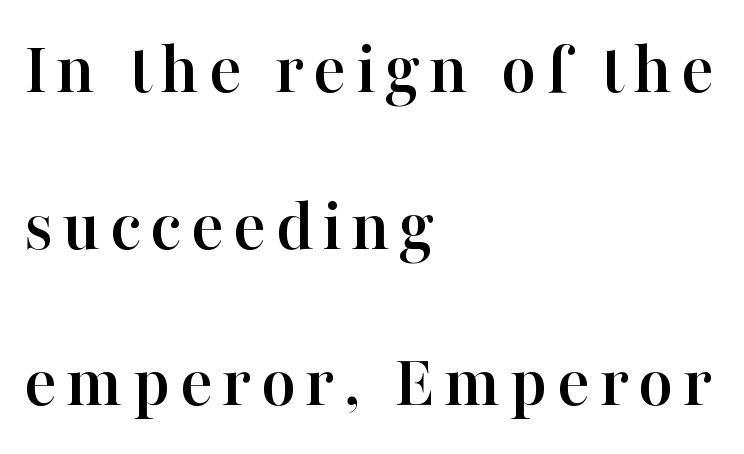
Q: Is the text italic (slanted)? A: No, it is upright.
Q: Is the typeface a serif or a sans-serif typeface? A: Serif.
Q: Is the text underlined? A: No.
Q: How is the paragraph aligned? A: Left-aligned.
Q: Is the spacing between lines tight, normal or loose? A: Loose.
Q: Width (condensed, normal, or wide)? A: Normal.
Q: Stroke contrast? A: High.
Q: x-height? A: Medium.
Q: Monospaced? A: No.
